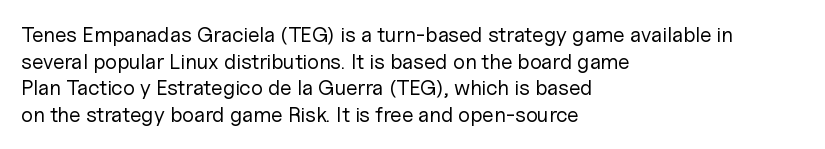
{"italic": "no", "bold": "no", "underline": "no", "align": "left", "line_spacing": "normal", "line_spacing_ratio": 1.27, "letter_spacing": "normal", "letter_spacing_em": 0.0, "glyph_px": 21}
